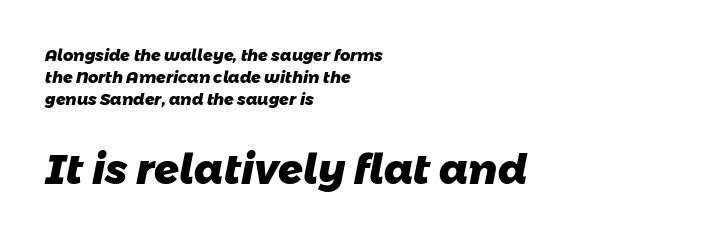
The image shows 41 px heavy sans-serif type; set left-aligned, normal line spacing (1.37x), normal letter spacing, not underlined; the second (bottom) block is 2.56x larger; low stroke contrast and a medium x-height.
